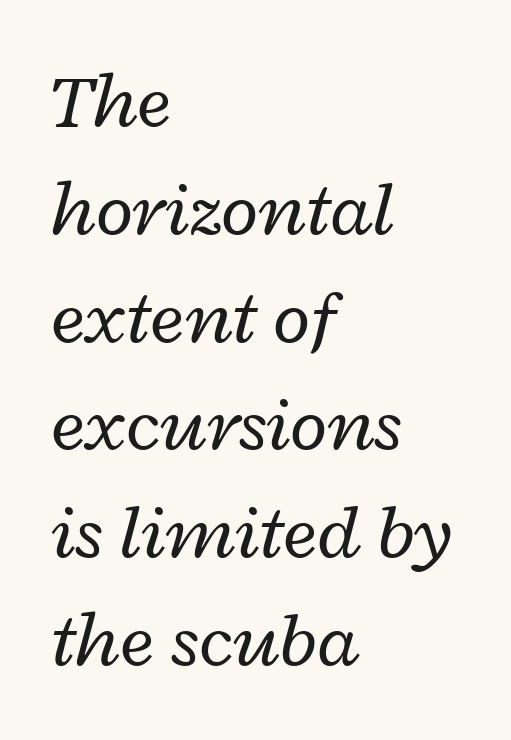
Q: Is the text bold? A: No.
Q: Is the text italic (slanted)? A: Yes, it leans right by about 12 degrees.
Q: Is the text underlined? A: No.
Q: How is the paragraph aligned? A: Left-aligned.
Q: Is the spacing between letters normal or unusually wide? A: Normal.
Q: Is the spacing between lines tight, normal or loose? A: Normal.
Q: Width (condensed, normal, or wide)? A: Wide.
Q: Stroke contrast? A: Low.
Q: x-height? A: Medium.
Q: Monospaced? A: No.
